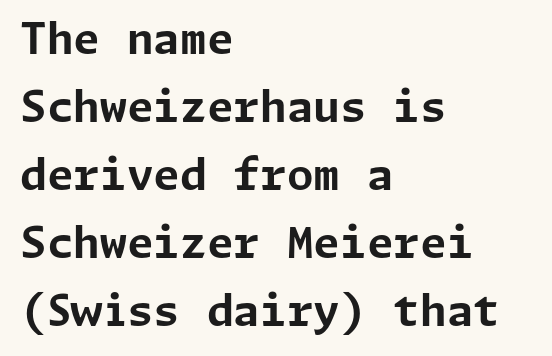
Look at the tracking — it's just the regular setting, nothing added. The text was rendered using a sans face with plain stroke endings. Decoration check: the copy has no underline. Line spacing here is normal. When letters stand straight like this, we call the style roman or upright.
